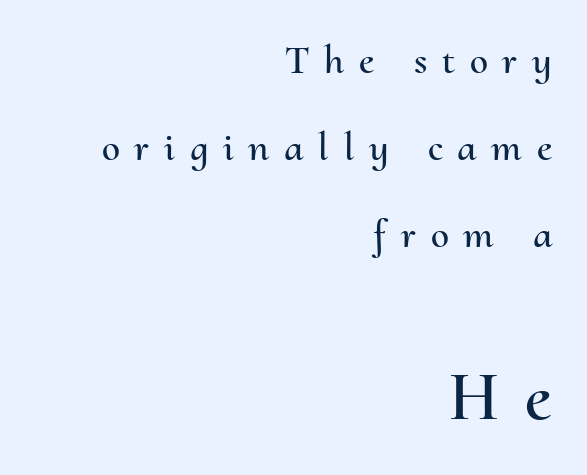
{"italic": "no", "width": "normal", "stroke_contrast": "medium", "x_height": "small", "monospaced": "no", "underline": "no", "align": "right", "line_spacing": "loose", "line_spacing_ratio": 2.12, "letter_spacing": "wide", "letter_spacing_em": 0.36, "larger_block": "second", "size_ratio": 1.73, "glyph_px": 71}
